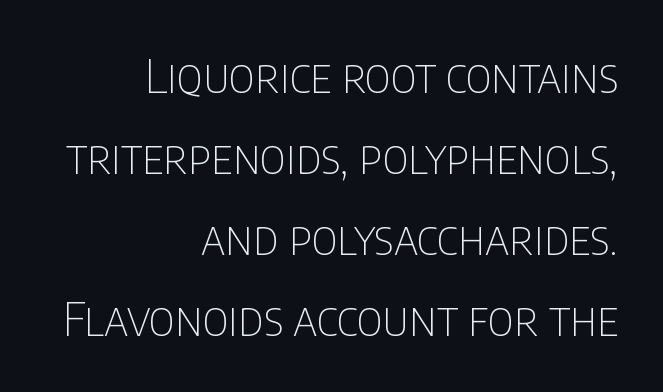
Q: Is the text bold? A: No.
Q: Is the text italic (slanted)? A: No, it is upright.
Q: Is the typeface a serif or a sans-serif typeface? A: Sans-serif.
Q: Is the text underlined? A: No.
Q: How is the paragraph aligned? A: Right-aligned.
Q: Is the spacing between letters normal or unusually wide? A: Normal.
Q: Width (condensed, normal, or wide)? A: Condensed.
Q: Stroke contrast? A: Low.
Q: x-height? A: Large.
Q: Monospaced? A: No.
